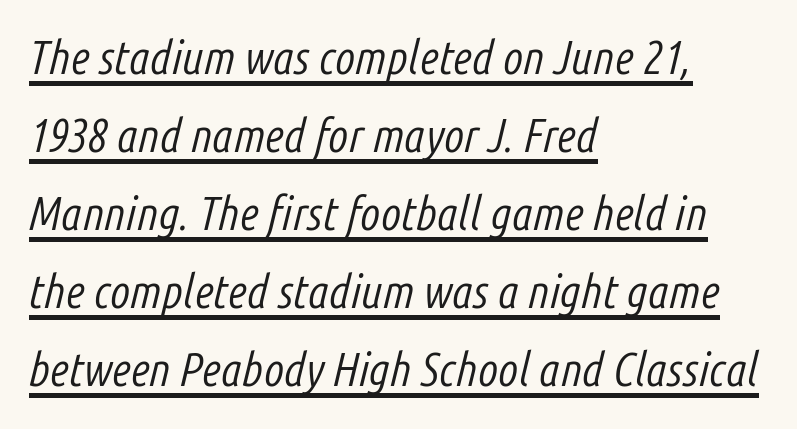
The image shows 47 px light, condensed type, italic (leaning right); set left-aligned, normal line spacing (1.66x), normal letter spacing, underlined; low stroke contrast and a medium x-height.
